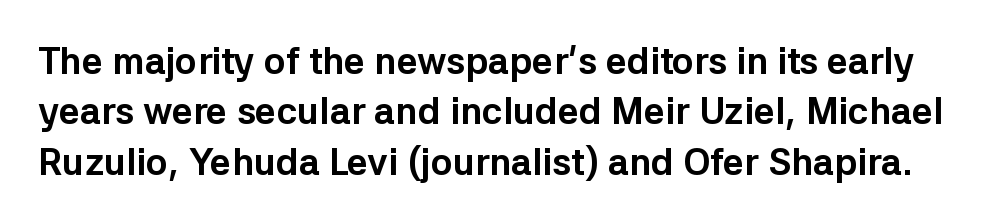
{"serif": "no", "italic": "no", "bold": "yes", "weight": "bold", "width": "normal", "stroke_contrast": "low", "x_height": "medium", "monospaced": "no", "underline": "no", "line_spacing": "normal", "line_spacing_ratio": 1.36, "letter_spacing": "normal", "letter_spacing_em": 0.0, "glyph_px": 37}
